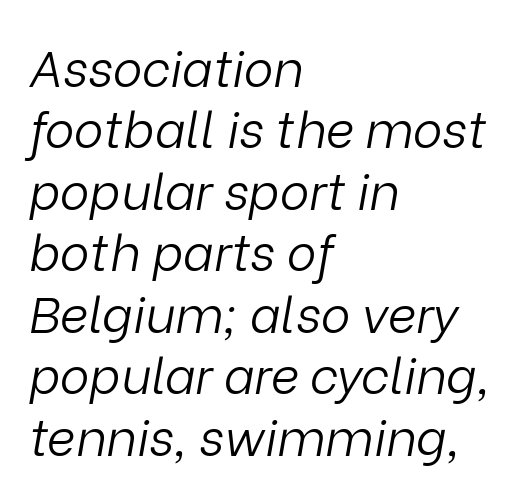
Letters rest on an invisible, unmarked baseline. Caption: face not bold, strokes unweighted. Observe the lean: these are italic letterforms. You could not count columns in this text — the font is proportionally spaced.
